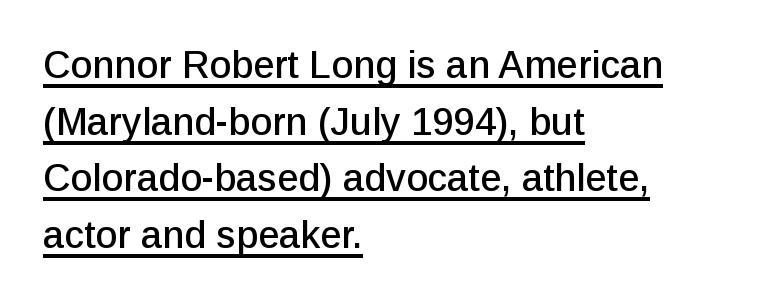
The image shows 38 px sans-serif type, upright; set left-aligned, normal line spacing (1.49x), normal letter spacing, underlined; low stroke contrast and a medium x-height.
